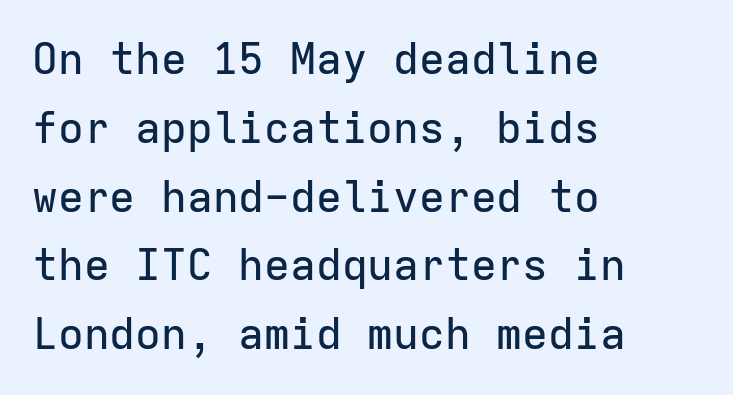
{"serif": "no", "italic": "no", "width": "normal", "stroke_contrast": "low", "x_height": "medium", "monospaced": "yes", "underline": "no", "align": "left", "line_spacing": "normal", "line_spacing_ratio": 1.6, "letter_spacing": "normal", "letter_spacing_em": 0.0, "glyph_px": 43}
